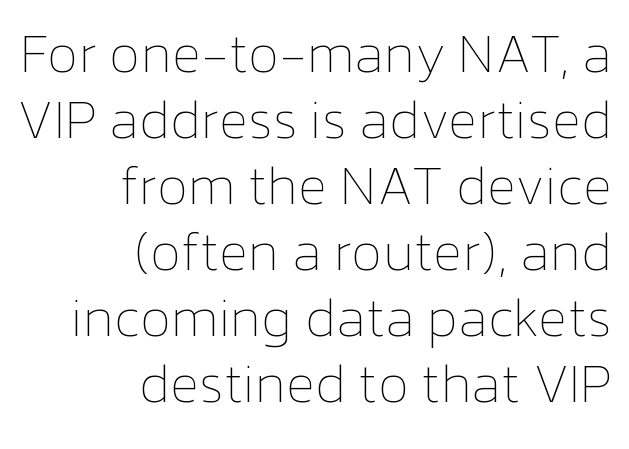
These lines stack with their right ends in a neat column. Standard letterfit; no display-style spreading of the glyphs. Here the designer chose a conventional face with non-uniform glyph widths. Beneath every word, the page is bare. Heaviness? Minimal to ordinary, like unemphasized prose. Italic? Not at all — the glyphs are vertical.
